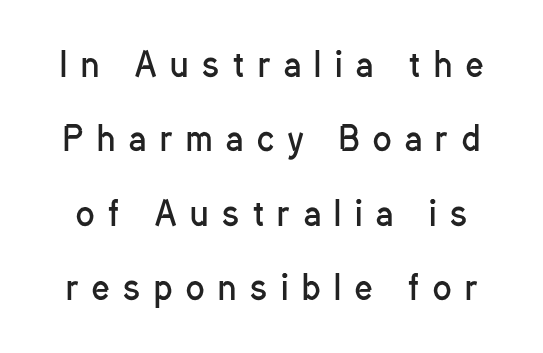
{"serif": "no", "italic": "no", "bold": "no", "weight": "regular", "width": "condensed", "stroke_contrast": "low", "x_height": "medium", "monospaced": "no", "underline": "no", "line_spacing": "loose", "line_spacing_ratio": 2.19, "letter_spacing": "wide", "letter_spacing_em": 0.41, "glyph_px": 34}
